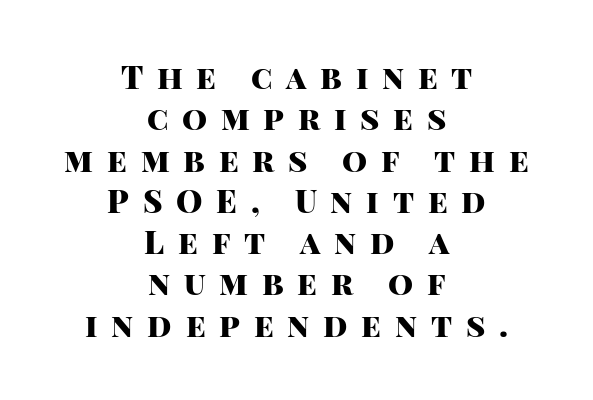
Q: Is the text bold? A: Yes.
Q: Is the text italic (slanted)? A: No, it is upright.
Q: Is the typeface a serif or a sans-serif typeface? A: Sans-serif.
Q: Is the text underlined? A: No.
Q: How is the paragraph aligned? A: Centered.
Q: Is the spacing between letters normal or unusually wide? A: Unusually wide.
Q: Is the spacing between lines tight, normal or loose? A: Normal.
Q: Width (condensed, normal, or wide)? A: Normal.
Q: Stroke contrast? A: High.
Q: x-height? A: Large.
Q: Monospaced? A: No.
